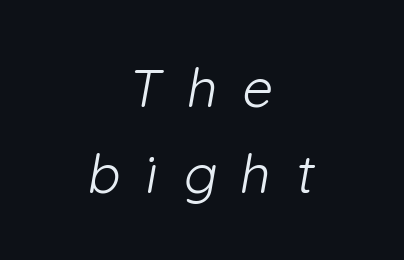
The image shows 54 px light sans-serif type; set centered, normal line spacing (1.59x), unusually wide letter spacing (+0.46 em), not underlined; low stroke contrast and a medium x-height.
